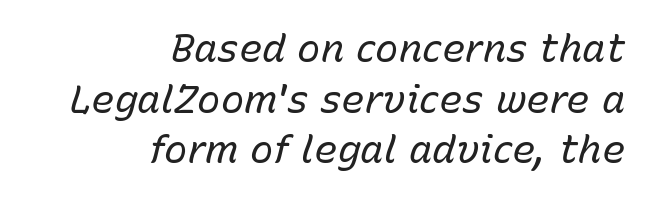
Descender tails drop into unmarked territory. Normally led — the rows are evenly, conventionally spaced. Unbolded letterforms with no extra heft. Spacing verdict: proportional, widths tailored to each character. It's the slanting kind of type.
